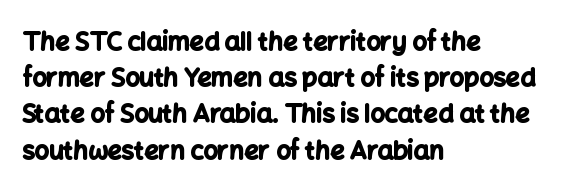
Typesetter's note: full bold, strokes at maximum text heaviness. Rendered with straight, roman letterforms. The line-height multiplier appears to be the usual default. Words appear dense and cohesive because spacing is normal. A student would call this left alignment; a typographer would say flush left, rag right. The baseline area is clear.
